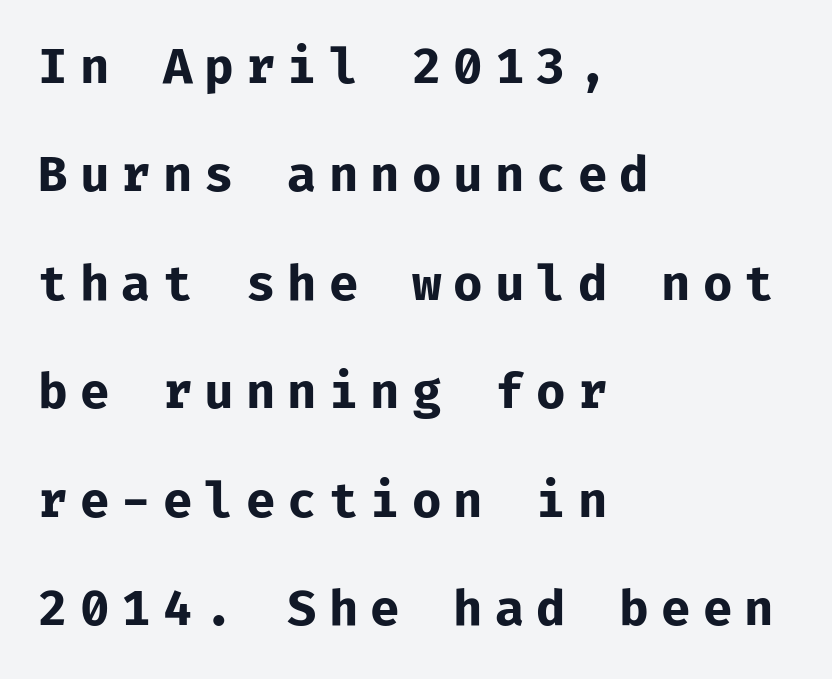
The passage shown is not underscored anywhere. Reading down the column, the eye jumps a long way to each next line. This is heavy type, rendered in bold. Posture: straight, roman, zero tilt. Short and long lines alike share a common starting point at left.
